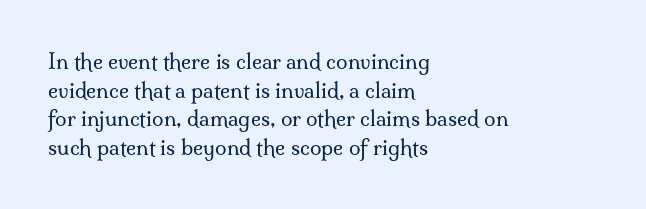
Q: Is the text bold? A: No.
Q: Is the text italic (slanted)? A: No, it is upright.
Q: Is the text underlined? A: No.
Q: How is the paragraph aligned? A: Left-aligned.
Q: Is the spacing between letters normal or unusually wide? A: Normal.
Q: Is the spacing between lines tight, normal or loose? A: Normal.
